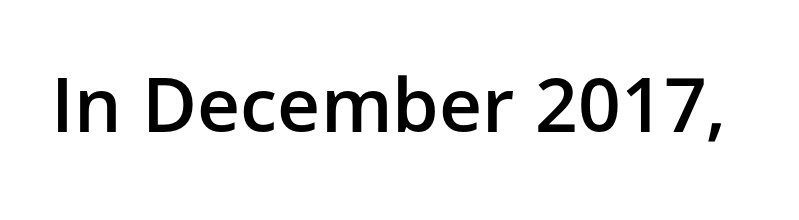
Q: Is the text bold? A: Semi-bold.
Q: Is the text italic (slanted)? A: No, it is upright.
Q: Is the typeface a serif or a sans-serif typeface? A: Sans-serif.
Q: Is the text underlined? A: No.
Q: Is the spacing between letters normal or unusually wide? A: Normal.
Q: Width (condensed, normal, or wide)? A: Normal.
Q: Stroke contrast? A: Low.
Q: x-height? A: Medium.
Q: Monospaced? A: No.
